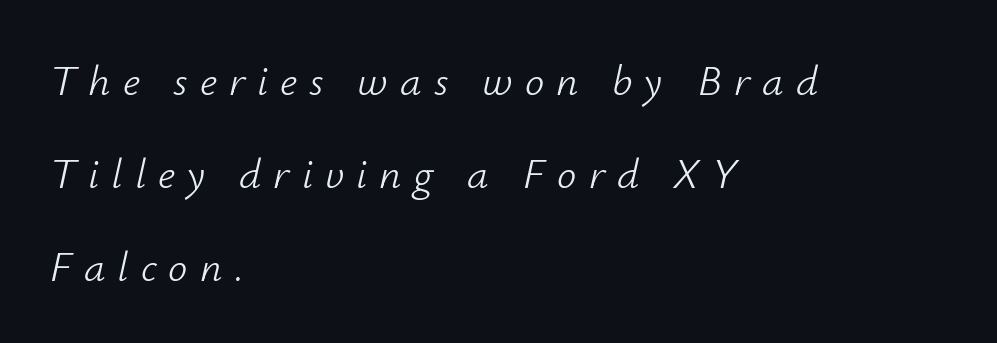
Is the letter spacing exaggerated? Yes — the characters are pushed far apart. The letters advance in unequal steps, a hallmark of proportional type. The passage shown is not bold in any degree. One-word summary of the alignment: left. Leading: increased.
